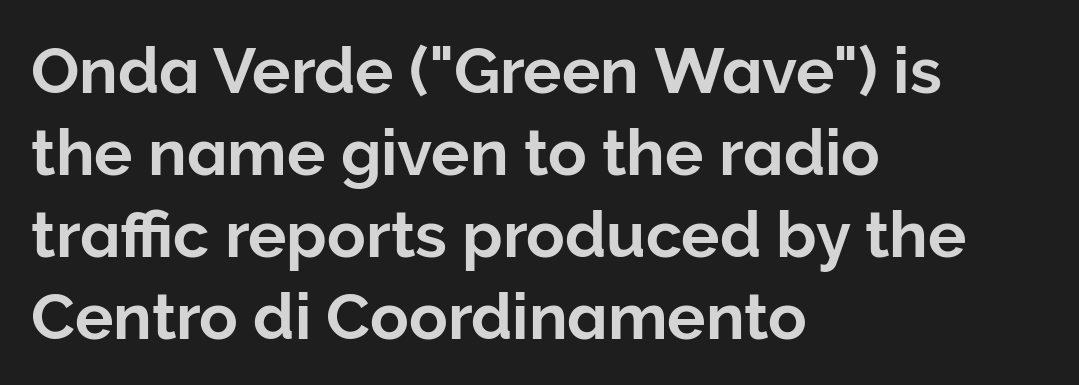
The image shows 64 px sans-serif type, upright; set left-aligned, normal line spacing (1.28x), normal letter spacing, not underlined; low stroke contrast and a medium x-height.
